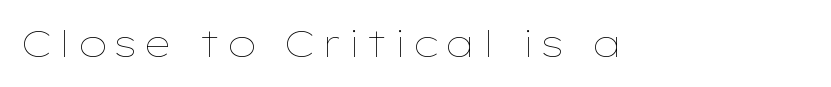
Q: Is the text bold? A: No.
Q: Is the text italic (slanted)? A: No, it is upright.
Q: Is the text underlined? A: No.
Q: Width (condensed, normal, or wide)? A: Wide.
Q: Stroke contrast? A: Low.
Q: x-height? A: Medium.
Q: Monospaced? A: No.
